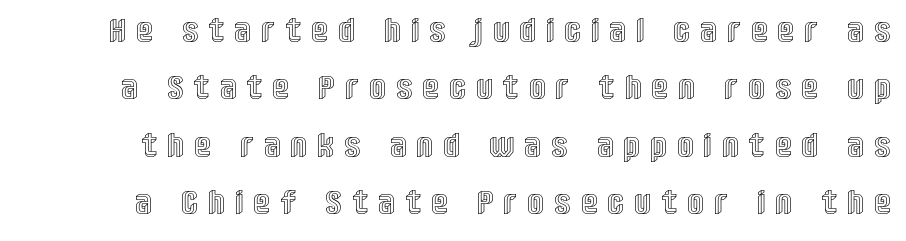
{"italic": "no", "width": "condensed", "x_height": "large", "monospaced": "no", "underline": "no", "line_spacing_ratio": 1.74, "letter_spacing": "wide", "letter_spacing_em": 0.38, "glyph_px": 33}
